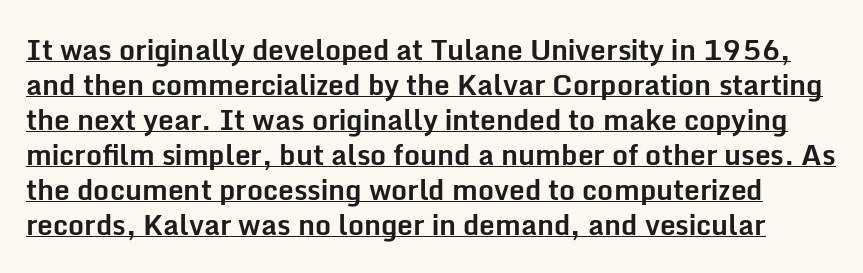
Grotesque or geometric, the face here clearly has no serifs. Somebody hit Ctrl+U on this one — the words are underlined. The letters stand straight up with perfectly vertical stems. Whoever set this chose a conventional vertical rhythm. The letters advance in unequal steps, a hallmark of proportional type.
